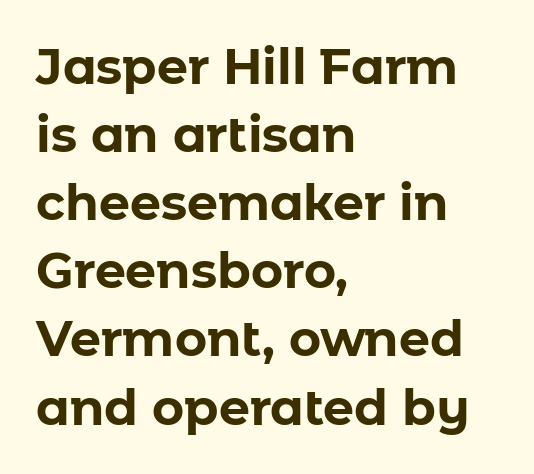
The image shows 49 px bold sans-serif type, upright; set left-aligned, normal line spacing (1.39x), normal letter spacing, not underlined; low stroke contrast and a medium x-height.
